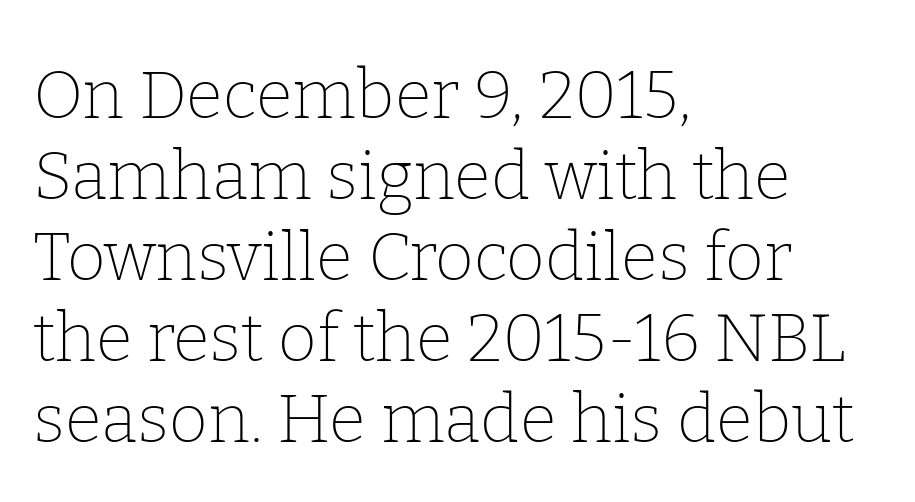
Q: Is the text bold? A: No.
Q: Is the text italic (slanted)? A: No, it is upright.
Q: Is the typeface a serif or a sans-serif typeface? A: Serif.
Q: Is the text underlined? A: No.
Q: How is the paragraph aligned? A: Left-aligned.
Q: Is the spacing between letters normal or unusually wide? A: Normal.
Q: Width (condensed, normal, or wide)? A: Normal.
Q: Stroke contrast? A: Low.
Q: x-height? A: Medium.
Q: Monospaced? A: No.
